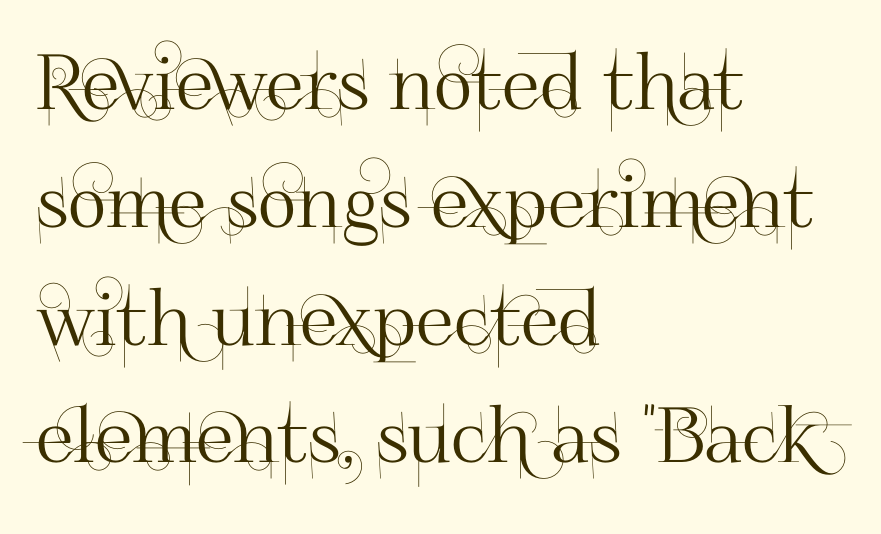
Type style note: lacks serifs. Leading: standard. Unmarked baselines from the first word to the last. Style check: upright. Is the letter spacing exaggerated? No — it looks like the ordinary default.
